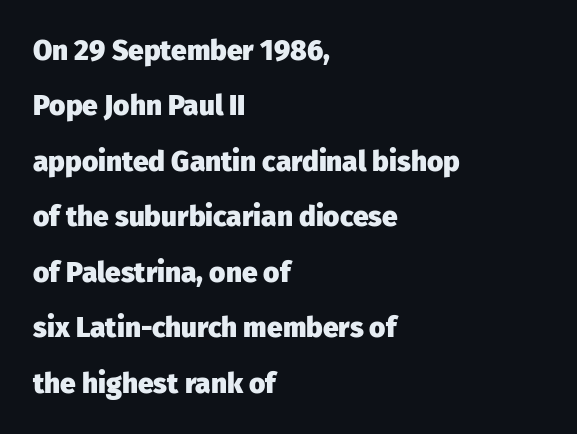
{"serif": "no", "italic": "no", "bold": "yes", "weight": "heavy", "width": "normal", "stroke_contrast": "low", "x_height": "medium", "monospaced": "no", "underline": "no", "align": "left", "line_spacing": "loose", "line_spacing_ratio": 1.98, "letter_spacing": "normal", "letter_spacing_em": 0.0, "glyph_px": 28}
